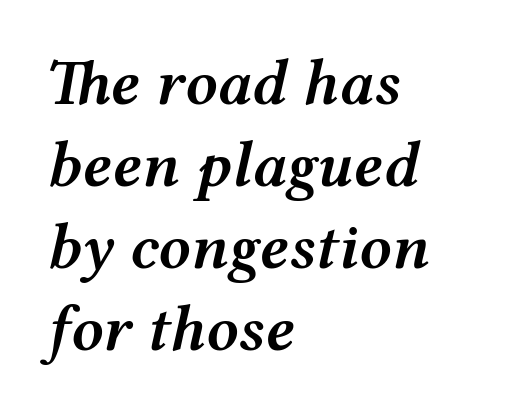
Each row of text sits above clean, open space. The rendering uses a moderate line-height, typical for paragraphs. A typesetter would call this proportional, since set widths differ per character. Glyph-to-glyph distance matches everyday printed text. Casual observation: everything's shoved over to the left. Italic? Definitely — the glyphs are oblique.
